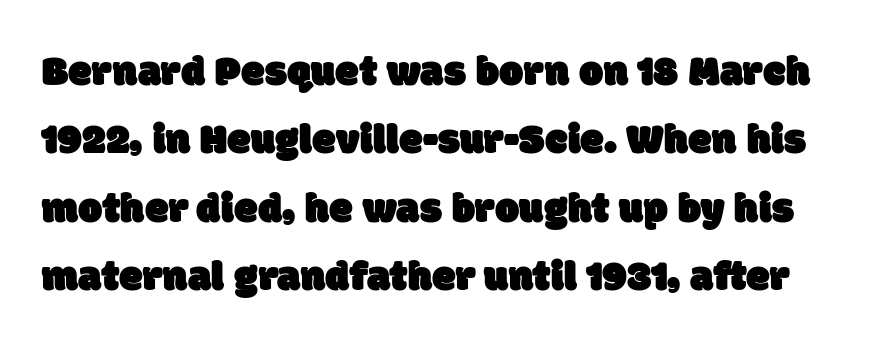
{"serif": "no", "width": "normal", "stroke_contrast": "low", "x_height": "large", "monospaced": "no", "underline": "no", "line_spacing": "normal", "line_spacing_ratio": 1.59, "letter_spacing": "normal", "letter_spacing_em": 0.0, "glyph_px": 43}
